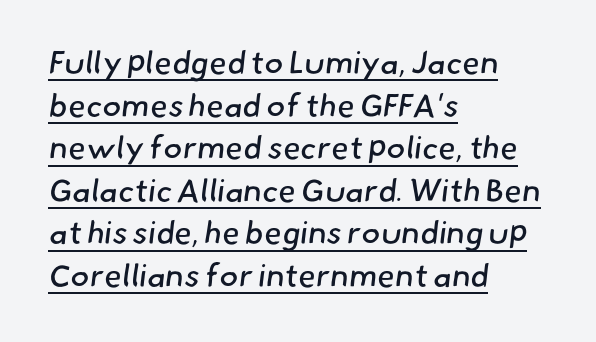
{"serif": "no", "bold": "no", "weight": "regular", "width": "normal", "stroke_contrast": "low", "x_height": "small", "monospaced": "no", "underline": "yes", "align": "left", "line_spacing": "normal", "line_spacing_ratio": 1.33, "letter_spacing": "normal", "letter_spacing_em": 0.0, "glyph_px": 32}
